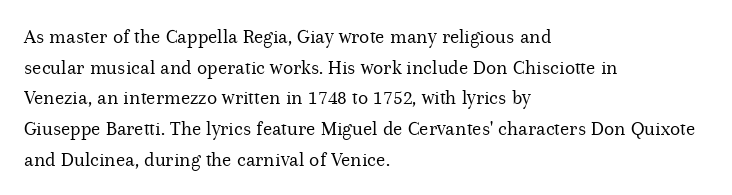
Q: Is the text bold? A: No.
Q: Is the text italic (slanted)? A: No, it is upright.
Q: Is the text underlined? A: No.
Q: How is the paragraph aligned? A: Left-aligned.
Q: Is the spacing between letters normal or unusually wide? A: Normal.
Q: Is the spacing between lines tight, normal or loose? A: Normal.
